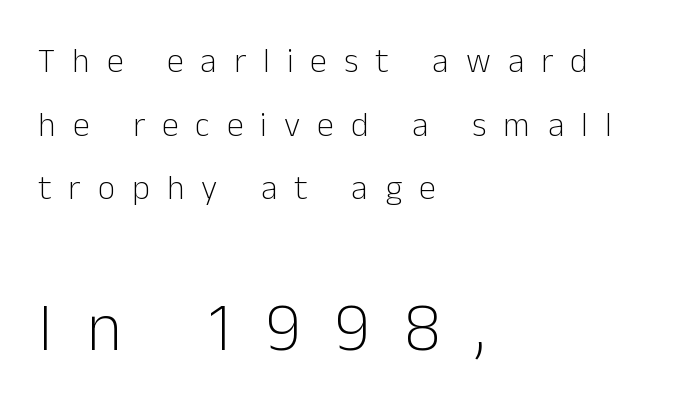
Caption: expanded tracking, letters set apart. No italicization has been applied; the sample stays upright. The face used here is a sans, in the tradition of grotesques and geometrics. Summary of weight: not heavy and not bold. Typesetter's note — lower block bumped up in size, upper block left smaller. Visually the block forms a straight wall on the left and a jagged coastline on the right.
